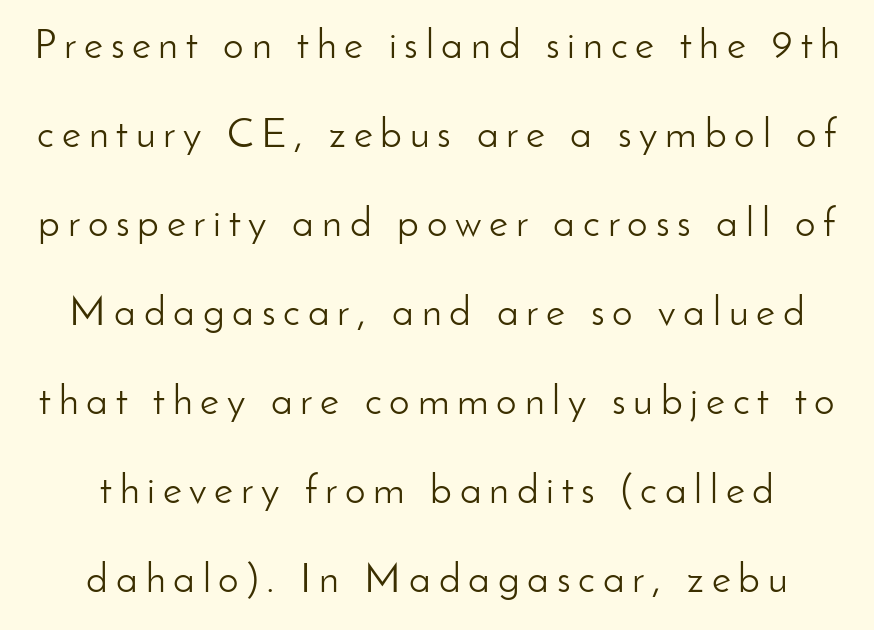
A typesetter would mark this as roman, not italic. Weight: in the light-to-regular range. Check under the words: just untouched page. Note: no serifs on the glyphs. Spacing verdict: proportional, widths tailored to each character.
